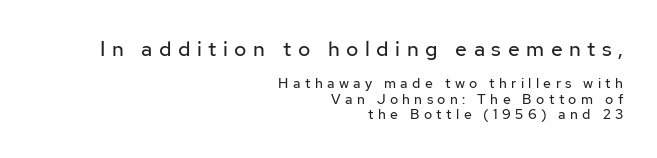
Q: Is the text bold? A: No.
Q: Is the text italic (slanted)? A: No, it is upright.
Q: Is the text underlined? A: No.
Q: How is the paragraph aligned? A: Right-aligned.
Q: Is the spacing between letters normal or unusually wide? A: Unusually wide.
Q: Is the spacing between lines tight, normal or loose? A: Tight.
Q: Which block of text is set in a larger size, the first (top) or the second (bottom)? A: The first (top) one.
